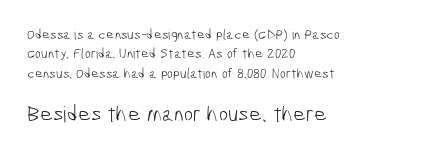
Which margin do the lines hug? The left one — the right edge is uneven. The space beneath each line is pristine and unruled. The face looks like a standard text weight, possibly lighter. Note: smaller setting up top, larger setting below. Each new line begins a customary step beneath the previous one.
